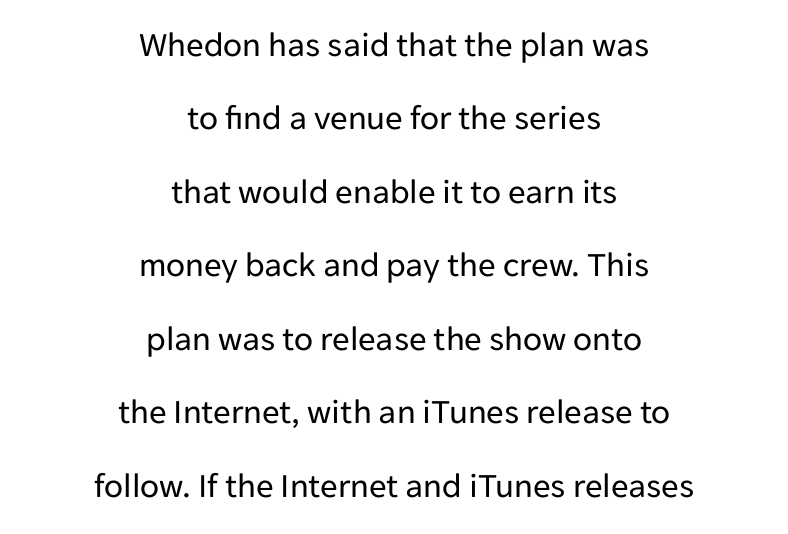
These lines are composed in type without serifs. You can tell it's not italic because the verticals are truly vertical. Baseline-to-baseline distance is far greater than the letter height. Note the varied advance widths — an 'i' is clearly narrower than an 'm'.
